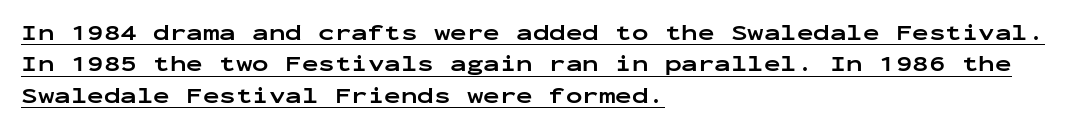
Is the letter spacing exaggerated? No — it looks like the ordinary default. This rendering uses left alignment, leaving the right contour irregular. Weight check: bold — yes, fully. This sample uses an upright cut, with every glyph sitting square on the baseline.
